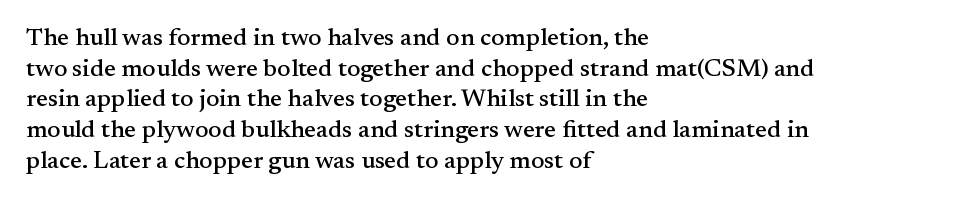
Q: Is the text italic (slanted)? A: No, it is upright.
Q: Is the text underlined? A: No.
Q: How is the paragraph aligned? A: Left-aligned.
Q: Is the spacing between letters normal or unusually wide? A: Normal.
